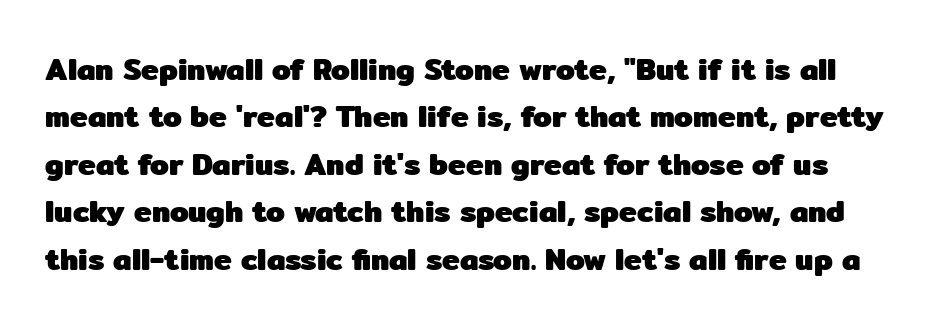
You'd pick this weight for a headline — it's a proper bold. What kind of face is this? One without serifs — a sans. Compared with typical body copy, the letter spacing here is the same. If you drew a line through each stem, it would be perfectly vertical. Each row of text sits above clean, open space.
